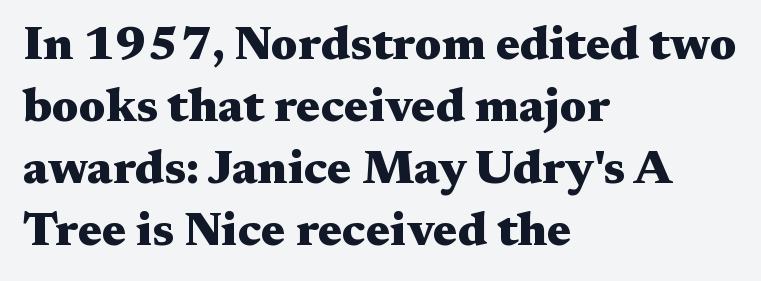
Has an underline been added? It has not. What kind of face is this? One with serifs. Strong, thick strokes mark this as bold type. Students, note that the glyphs here touch the page at normal intervals. Does the lettering tilt? It doesn't — this is upright.
